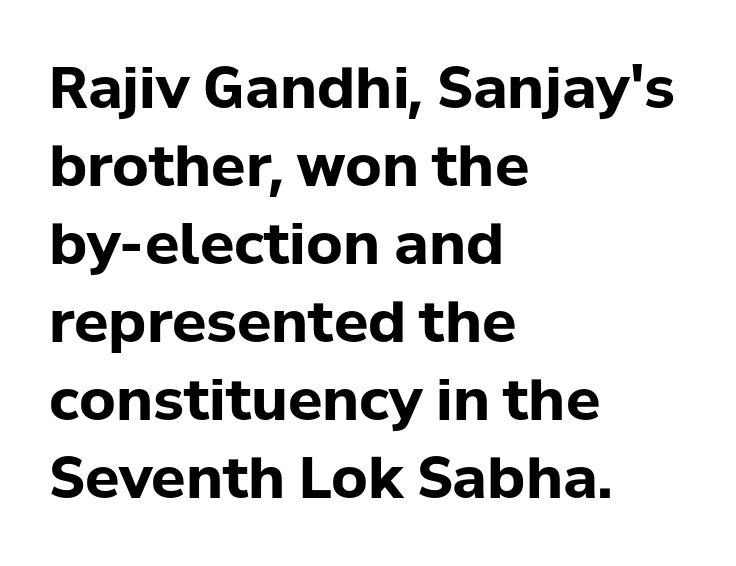
Q: Is the text bold? A: Yes.
Q: Is the text italic (slanted)? A: No, it is upright.
Q: Is the typeface a serif or a sans-serif typeface? A: Sans-serif.
Q: Is the text underlined? A: No.
Q: How is the paragraph aligned? A: Left-aligned.
Q: Is the spacing between letters normal or unusually wide? A: Normal.
Q: Is the spacing between lines tight, normal or loose? A: Normal.
Q: Width (condensed, normal, or wide)? A: Normal.
Q: Stroke contrast? A: Low.
Q: x-height? A: Medium.
Q: Monospaced? A: No.
